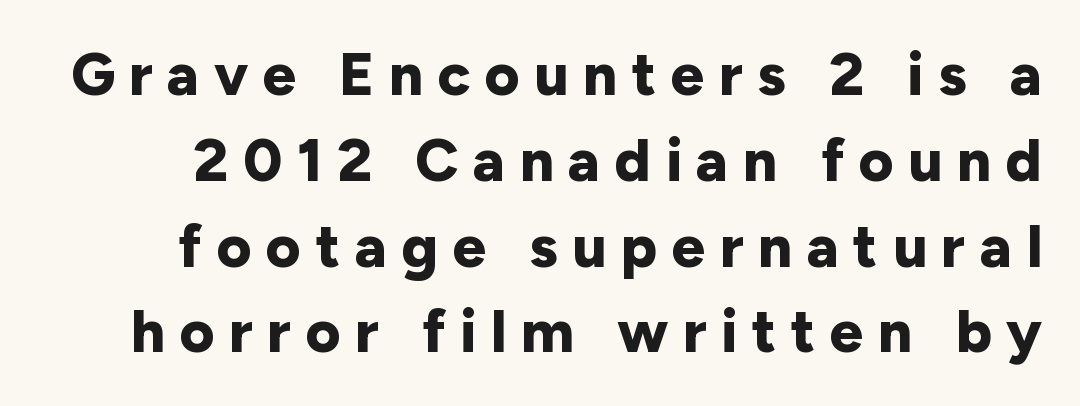
The image shows 60 px bold sans-serif type, upright; set normal line spacing (1.43x), unusually wide letter spacing (+0.24 em), not underlined; low stroke contrast and a medium x-height.
